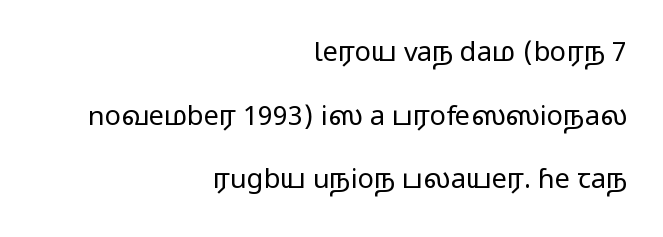
Style check: upright. Letter spacing: default. The vertical gap from one line to the next is large. Underlining? Definitely not there. The letters look calm and open, with moderate or lighter stems.
